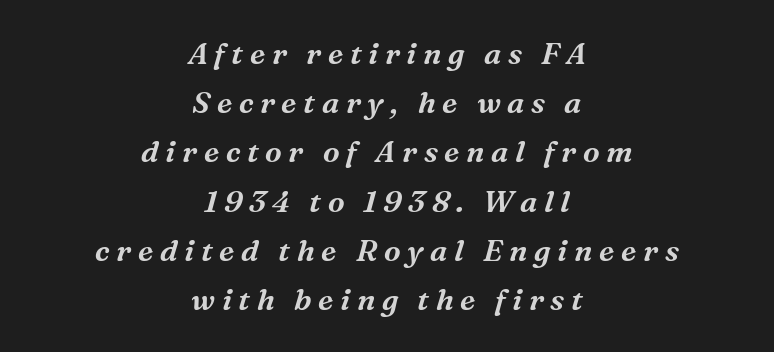
Quick note: italic. The leading is moderate, giving the passage an even texture. Only glyphs here, with clear space below each row. Looks like regular typesetting: each glyph gets only the width it needs. Is this a sans? No — the strokes have serifs. The whitespace from short lines is split evenly between both sides.
